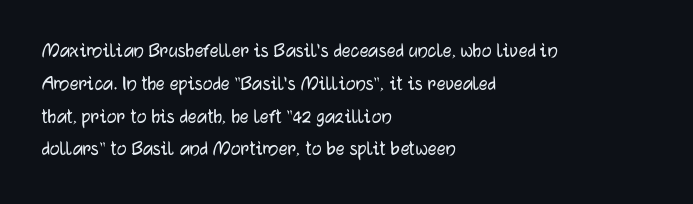
{"italic": "no", "underline": "no", "align": "left", "line_spacing": "normal", "line_spacing_ratio": 1.49, "letter_spacing": "normal", "letter_spacing_em": 0.0, "glyph_px": 22}
